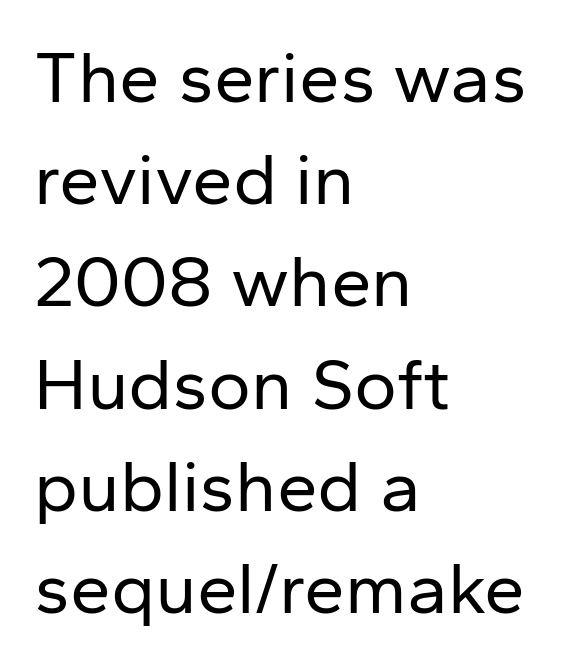
In CSS terms this would be text-align: left. This is the regular roman posture of the typeface. The passage shown is not underscored anywhere. Is this a fixed-width face? No — the glyphs have proportional, varying widths.
